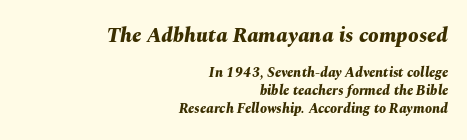
Q: Is the text bold? A: Yes.
Q: Is the text italic (slanted)? A: Yes, it leans right by about 10 degrees.
Q: Is the text underlined? A: No.
Q: How is the paragraph aligned? A: Right-aligned.
Q: Is the spacing between letters normal or unusually wide? A: Normal.
Q: Is the spacing between lines tight, normal or loose? A: Normal.
Q: Which block of text is set in a larger size, the first (top) or the second (bottom)? A: The first (top) one.
